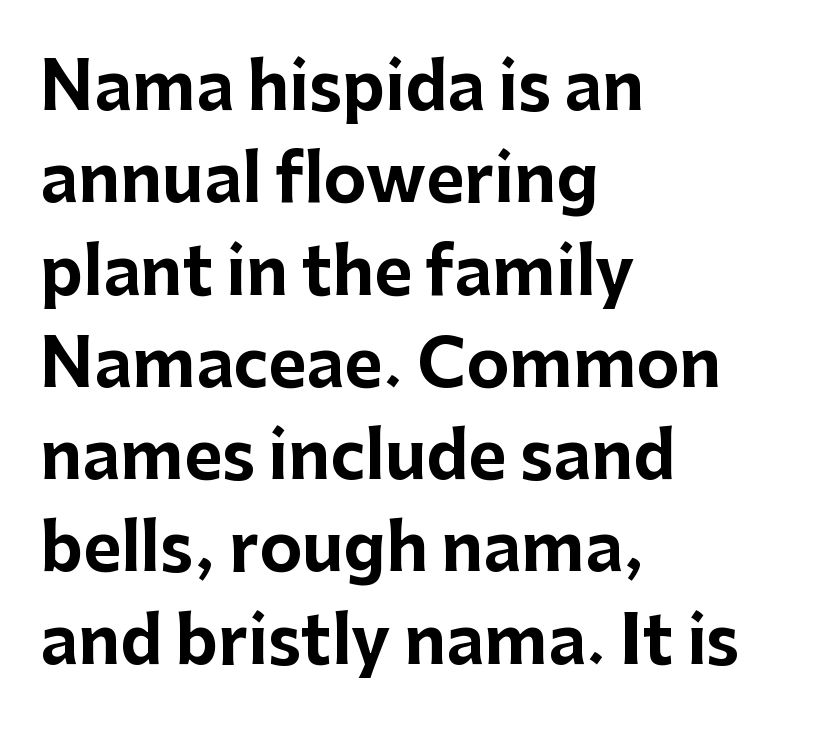
Q: Is the text bold? A: Yes.
Q: Is the text italic (slanted)? A: No, it is upright.
Q: Is the typeface a serif or a sans-serif typeface? A: Sans-serif.
Q: Is the text underlined? A: No.
Q: How is the paragraph aligned? A: Left-aligned.
Q: Is the spacing between letters normal or unusually wide? A: Normal.
Q: Is the spacing between lines tight, normal or loose? A: Normal.
Q: Width (condensed, normal, or wide)? A: Normal.
Q: Stroke contrast? A: Low.
Q: x-height? A: Medium.
Q: Monospaced? A: No.
